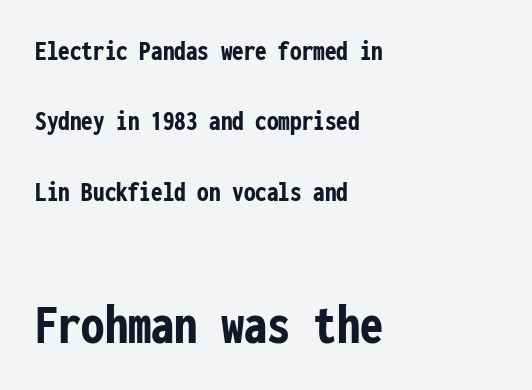
The image shows 58 px semibold, condensed sans-serif type, upright, monospaced; set left-aligned, loose line spacing (2.43x), normal letter spacing, not underlined; the second (bottom) block is 2.0x larger; low stroke contrast and a medium x-height.
